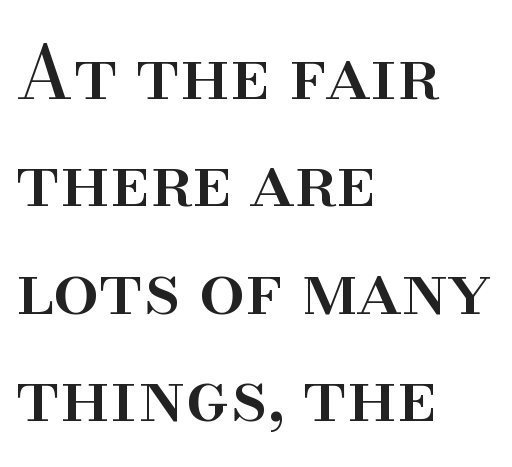
The image shows 73 px serif type, upright; set left-aligned, normal line spacing (1.47x), normal letter spacing, not underlined; high stroke contrast and a small x-height.
